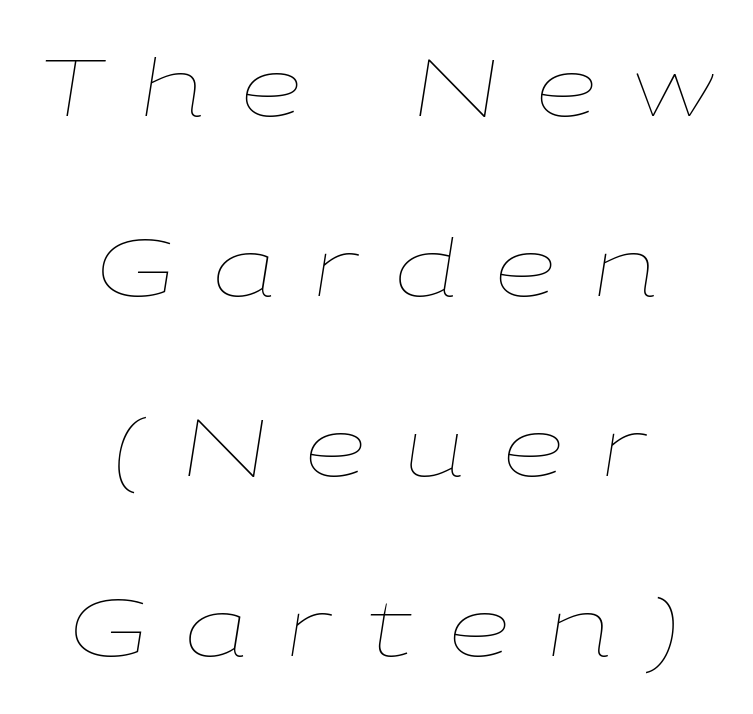
The rendering applies a slant to the glyphs. Tracking here is generous; glyphs stand well apart from one another. Bare-footed words on every line. Teacher's note: observe the equal gaps on both sides — that is centered alignment. Baseline-to-baseline distance is far greater than the letter height.
